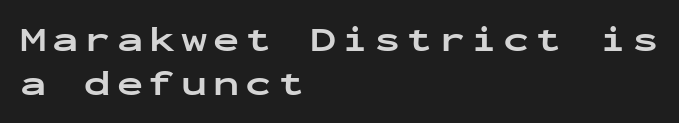
{"serif": "no", "italic": "no", "bold": "yes", "weight": "bold", "width": "wide", "stroke_contrast": "low", "x_height": "medium", "monospaced": "yes", "underline": "no", "align": "left", "line_spacing": "normal", "line_spacing_ratio": 1.27, "glyph_px": 35}
